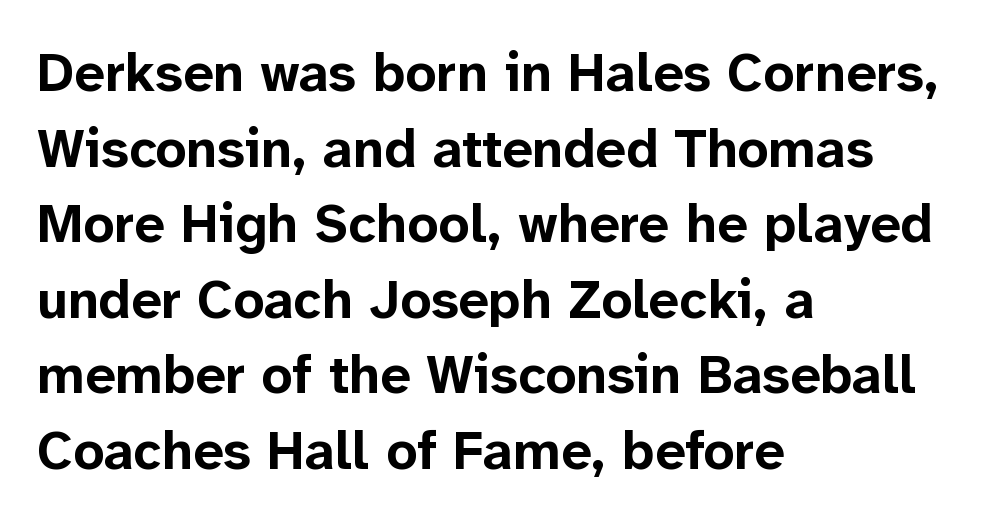
Q: Is the text bold? A: Yes.
Q: Is the text italic (slanted)? A: No, it is upright.
Q: Is the typeface a serif or a sans-serif typeface? A: Sans-serif.
Q: Is the text underlined? A: No.
Q: How is the paragraph aligned? A: Left-aligned.
Q: Is the spacing between letters normal or unusually wide? A: Normal.
Q: Is the spacing between lines tight, normal or loose? A: Normal.
Q: Width (condensed, normal, or wide)? A: Normal.
Q: Stroke contrast? A: Low.
Q: x-height? A: Medium.
Q: Monospaced? A: No.
